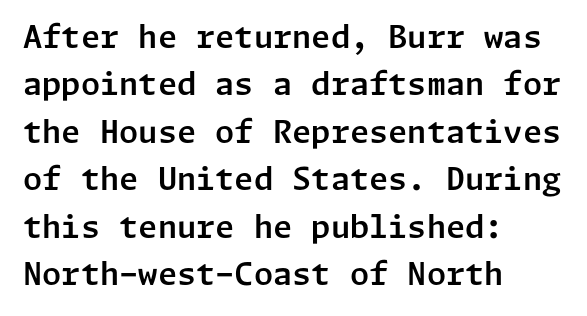
{"serif": "no", "italic": "no", "width": "normal", "stroke_contrast": "low", "x_height": "medium", "underline": "no", "align": "left", "line_spacing": "normal", "line_spacing_ratio": 1.53, "letter_spacing": "normal", "letter_spacing_em": 0.0, "glyph_px": 31}
